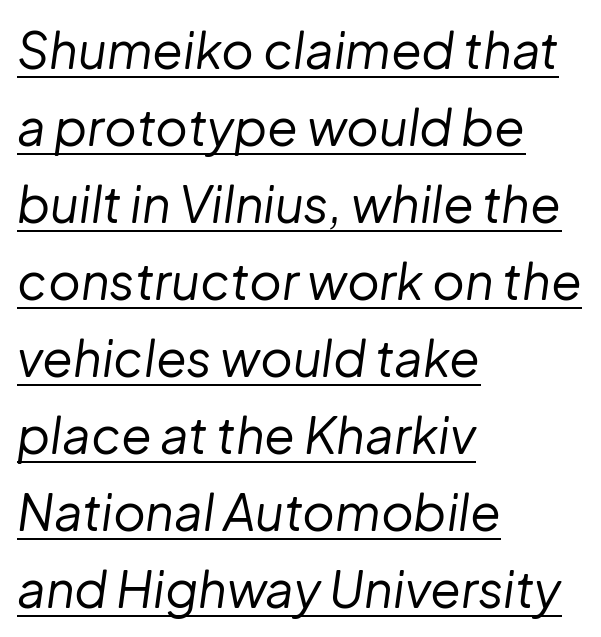
Q: Is the text bold? A: No.
Q: Is the text italic (slanted)? A: Yes, it leans right by about 8 degrees.
Q: Is the text underlined? A: Yes.
Q: How is the paragraph aligned? A: Left-aligned.
Q: Is the spacing between letters normal or unusually wide? A: Normal.
Q: Is the spacing between lines tight, normal or loose? A: Normal.
Q: Width (condensed, normal, or wide)? A: Normal.
Q: Stroke contrast? A: Low.
Q: x-height? A: Medium.
Q: Monospaced? A: No.
